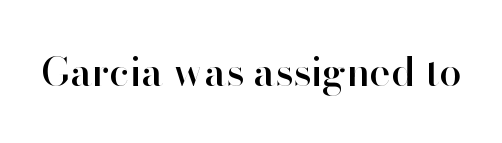
The image shows 40 px sans-serif type, upright; set normal letter spacing, not underlined; high stroke contrast and a small x-height.
